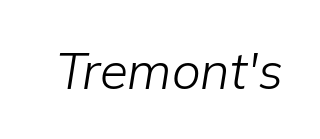
The baseline area is clear. Tracking here is standard; glyphs follow each other at the usual distance. Compared with ordinary roman type, these characters are visibly tilted. The weight tops out at a normal text grade.
